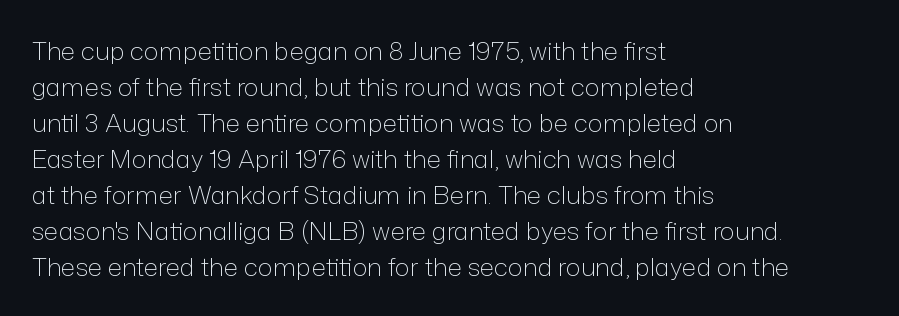
Q: Is the text bold? A: No.
Q: Is the text italic (slanted)? A: No, it is upright.
Q: Is the text underlined? A: No.
Q: How is the paragraph aligned? A: Left-aligned.
Q: Is the spacing between letters normal or unusually wide? A: Normal.
Q: Is the spacing between lines tight, normal or loose? A: Normal.
